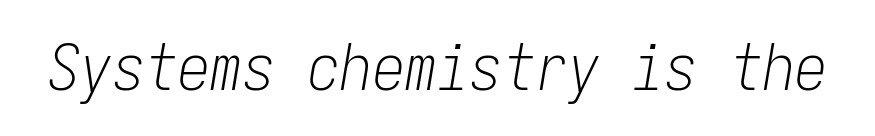
{"italic": "yes", "lean": "right", "slant_degrees": 9, "bold": "no", "weight": "light", "width": "condensed", "stroke_contrast": "low", "x_height": "medium", "monospaced": "yes", "underline": "no", "letter_spacing": "normal", "letter_spacing_em": 0.0, "glyph_px": 65}
